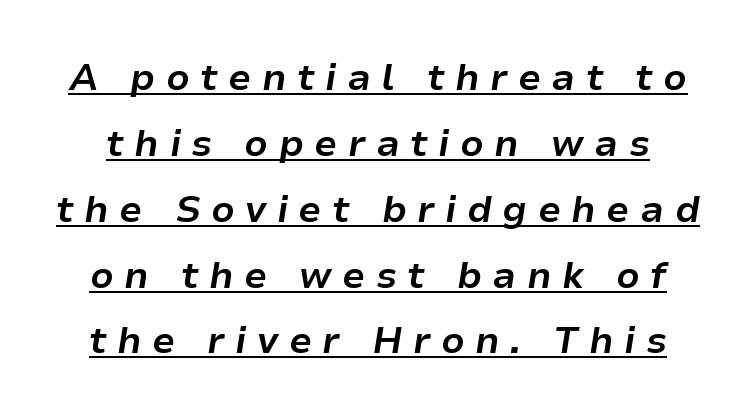
Caption: expanded tracking, letters set apart. The glyphs are accompanied by a horizontal stroke just below them. Every letter is thick-stroked: bold, no question. Is the type slanted? Yes — the strokes lean at a clear angle. The face used here is proportionally spaced, like ordinary book or web type.
